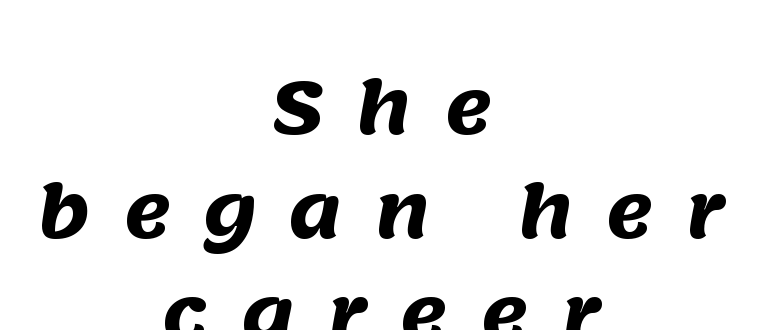
The image shows 72 px heavy sans-serif type; set centered, normal line spacing (1.44x), unusually wide letter spacing (+0.46 em), not underlined; medium stroke contrast and a large x-height.
